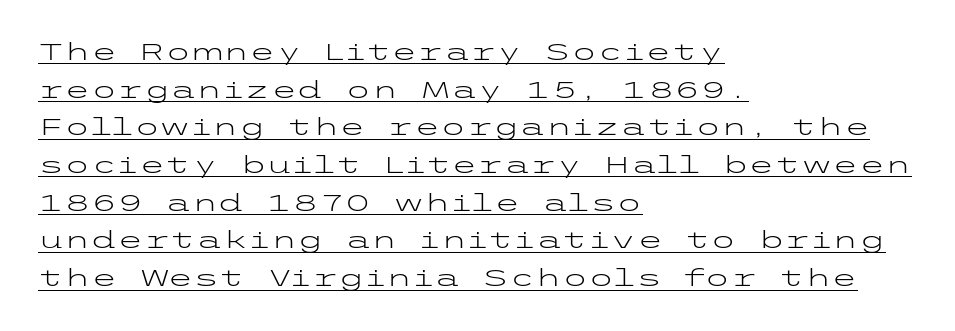
These lines stack with their left ends in a neat column. Italic: no, the glyphs are upright roman. Regular leading. The string is rendered with underlining switched on. The characters are drawn with everyday or finer stroke widths.
